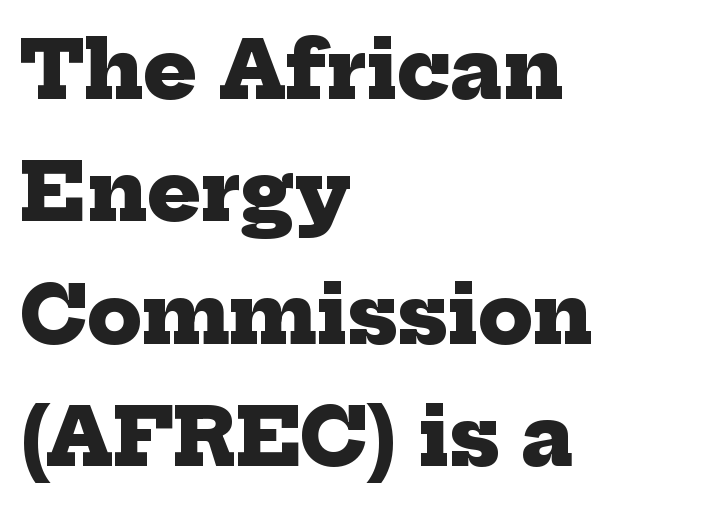
The image shows 79 px heavy serif type; set left-aligned, normal line spacing (1.55x), normal letter spacing, not underlined; low stroke contrast and a medium x-height.
